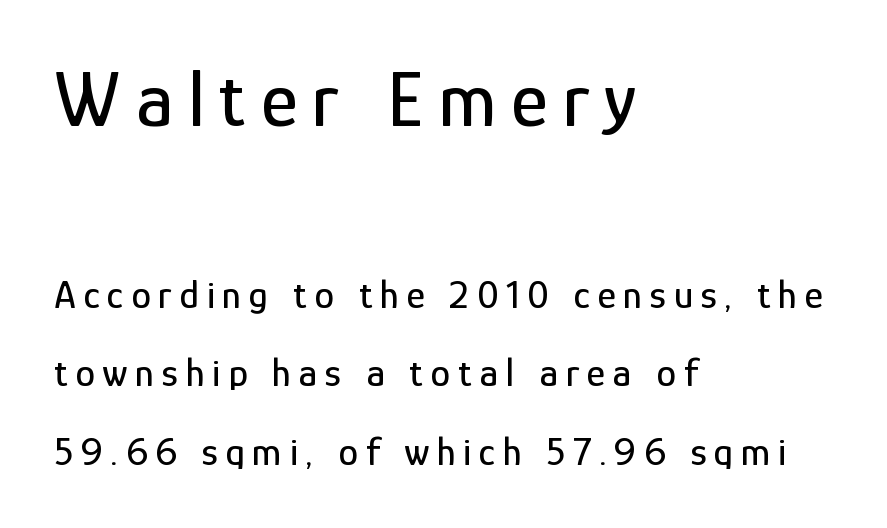
Q: Is the text italic (slanted)? A: No, it is upright.
Q: Is the typeface a serif or a sans-serif typeface? A: Sans-serif.
Q: Is the text underlined? A: No.
Q: How is the paragraph aligned? A: Left-aligned.
Q: Is the spacing between lines tight, normal or loose? A: Loose.
Q: Which block of text is set in a larger size, the first (top) or the second (bottom)? A: The first (top) one.
Q: Width (condensed, normal, or wide)? A: Condensed.
Q: Stroke contrast? A: Low.
Q: x-height? A: Medium.
Q: Monospaced? A: No.
